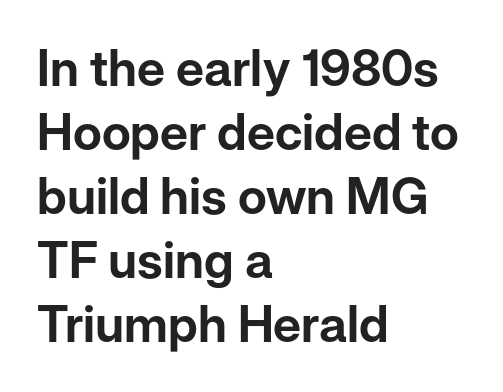
The image shows 50 px sans-serif type, upright; set left-aligned, normal line spacing (1.28x), normal letter spacing, not underlined; low stroke contrast and a medium x-height.
